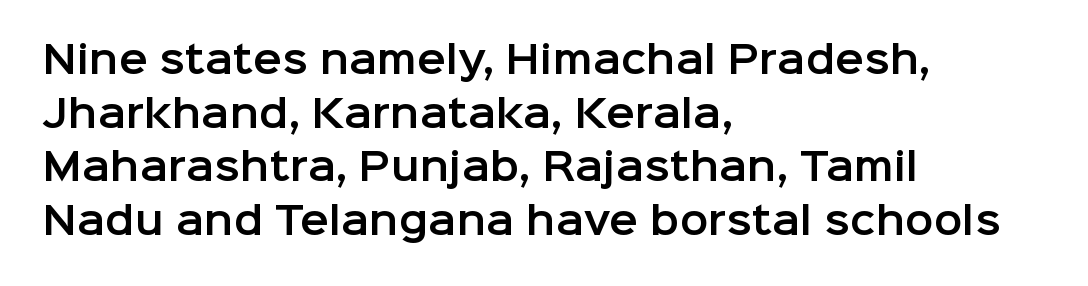
{"serif": "no", "italic": "no", "width": "normal", "stroke_contrast": "low", "x_height": "medium", "monospaced": "no", "underline": "no", "align": "left", "line_spacing": "normal", "line_spacing_ratio": 1.41, "letter_spacing": "normal", "letter_spacing_em": 0.0, "glyph_px": 38}
